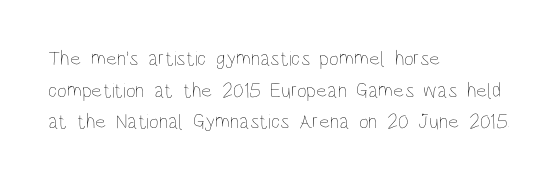
Q: Is the text bold? A: No.
Q: Is the text italic (slanted)? A: No, it is upright.
Q: Is the text underlined? A: No.
Q: How is the paragraph aligned? A: Left-aligned.
Q: Is the spacing between letters normal or unusually wide? A: Normal.
Q: Is the spacing between lines tight, normal or loose? A: Normal.
